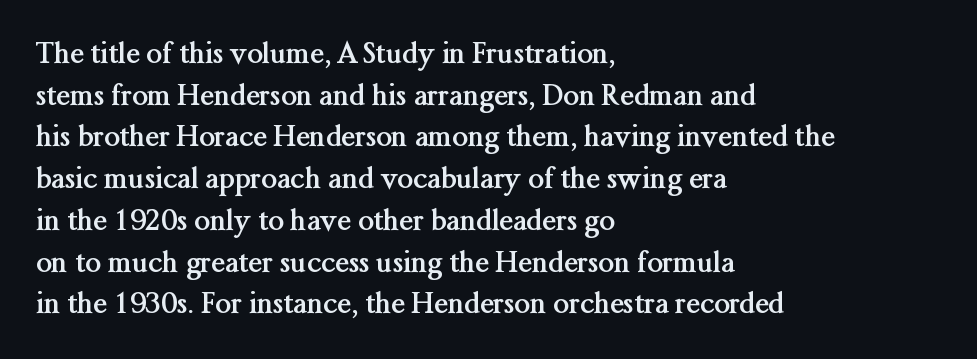
The image shows 28 px semibold serif type, upright; set left-aligned, normal line spacing (1.49x), normal letter spacing, not underlined; medium stroke contrast and a medium x-height.
